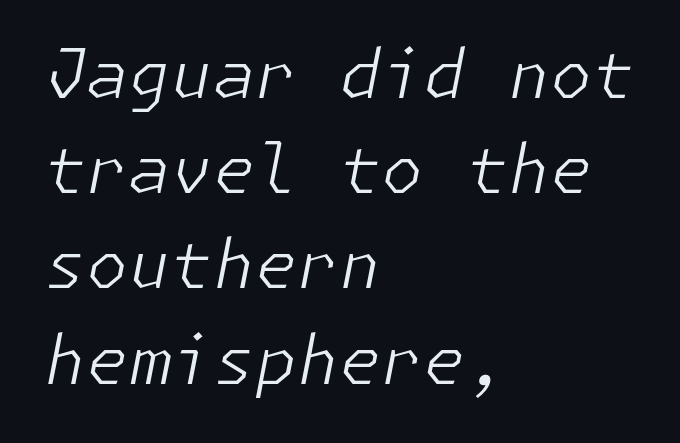
Q: Is the text bold? A: No.
Q: Is the text italic (slanted)? A: Yes, it leans right by about 11 degrees.
Q: Is the text underlined? A: No.
Q: How is the paragraph aligned? A: Left-aligned.
Q: Is the spacing between letters normal or unusually wide? A: Normal.
Q: Is the spacing between lines tight, normal or loose? A: Normal.
Q: Width (condensed, normal, or wide)? A: Normal.
Q: Stroke contrast? A: Low.
Q: x-height? A: Medium.
